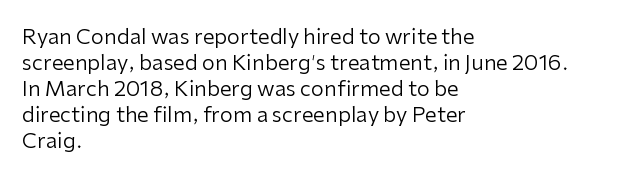
The image shows 21 px text type, upright; set left-aligned, line spacing 1.24x, normal letter spacing, not underlined.
